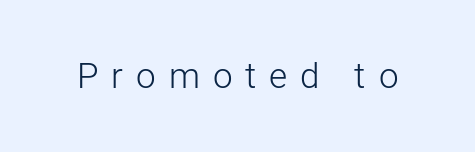
{"serif": "no", "italic": "no", "bold": "no", "weight": "light", "width": "normal", "stroke_contrast": "low", "x_height": "medium", "monospaced": "no", "underline": "no", "letter_spacing": "wide", "letter_spacing_em": 0.37, "glyph_px": 35}
